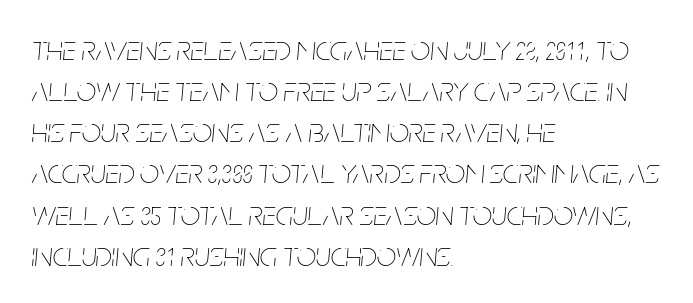
The image shows 34 px thin, condensed type, italic (leaning right); set left-aligned, line spacing 1.21x, normal letter spacing, not underlined; low stroke contrast and a large x-height.
